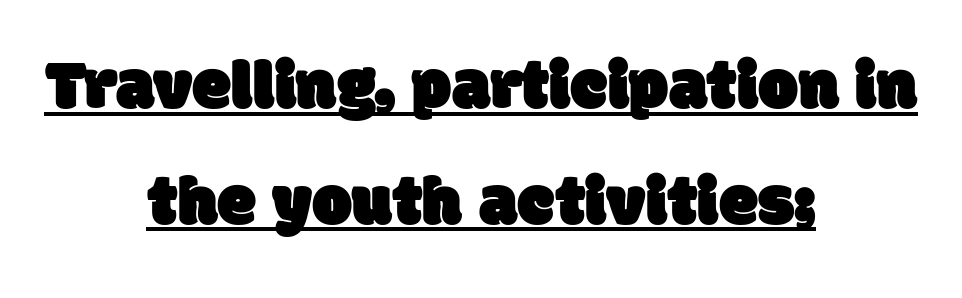
{"serif": "no", "width": "normal", "stroke_contrast": "low", "x_height": "large", "monospaced": "no", "underline": "yes", "align": "center", "line_spacing": "normal", "line_spacing_ratio": 1.63, "letter_spacing": "normal", "letter_spacing_em": 0.0, "glyph_px": 71}
